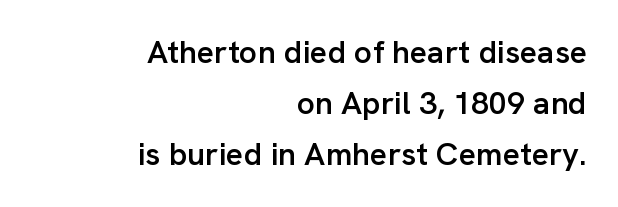
The image shows 32 px semibold sans-serif type, upright; set right-aligned, normal line spacing (1.6x), normal letter spacing, not underlined; low stroke contrast and a medium x-height.
